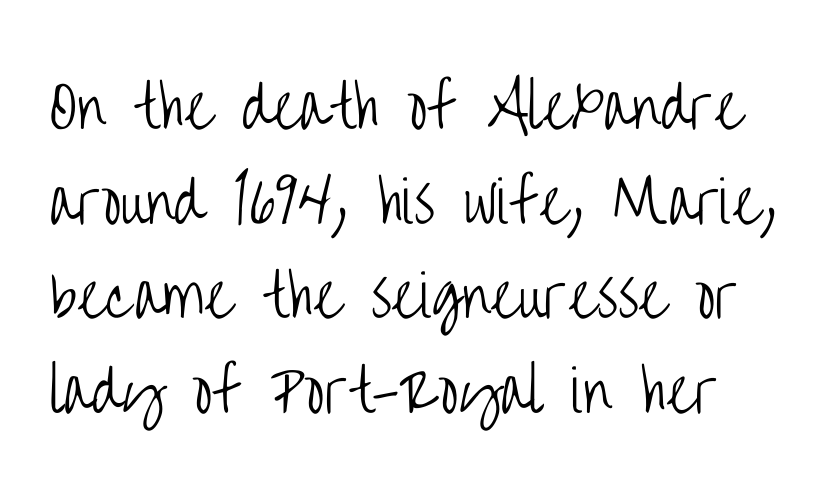
The image shows 57 px light, condensed sans-serif type, upright; set normal line spacing (1.66x), normal letter spacing, not underlined; low stroke contrast and a large x-height.
